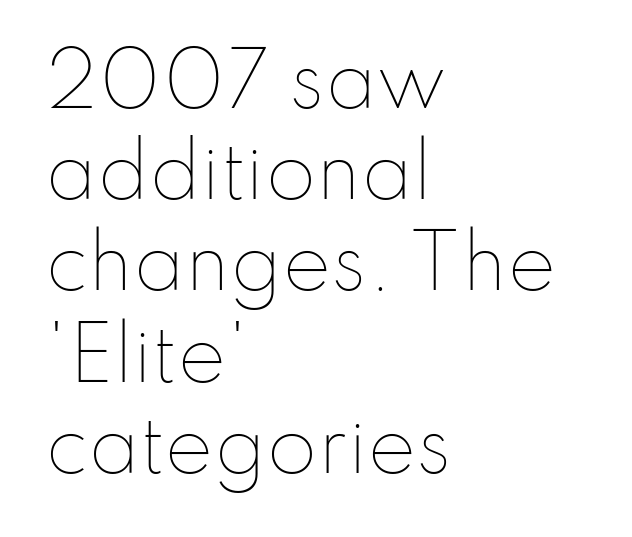
Q: Is the text bold? A: No.
Q: Is the text italic (slanted)? A: No, it is upright.
Q: Is the text underlined? A: No.
Q: How is the paragraph aligned? A: Left-aligned.
Q: Is the spacing between letters normal or unusually wide? A: Normal.
Q: Is the spacing between lines tight, normal or loose? A: Normal.
Q: Width (condensed, normal, or wide)? A: Normal.
Q: Stroke contrast? A: Low.
Q: x-height? A: Small.
Q: Monospaced? A: No.
